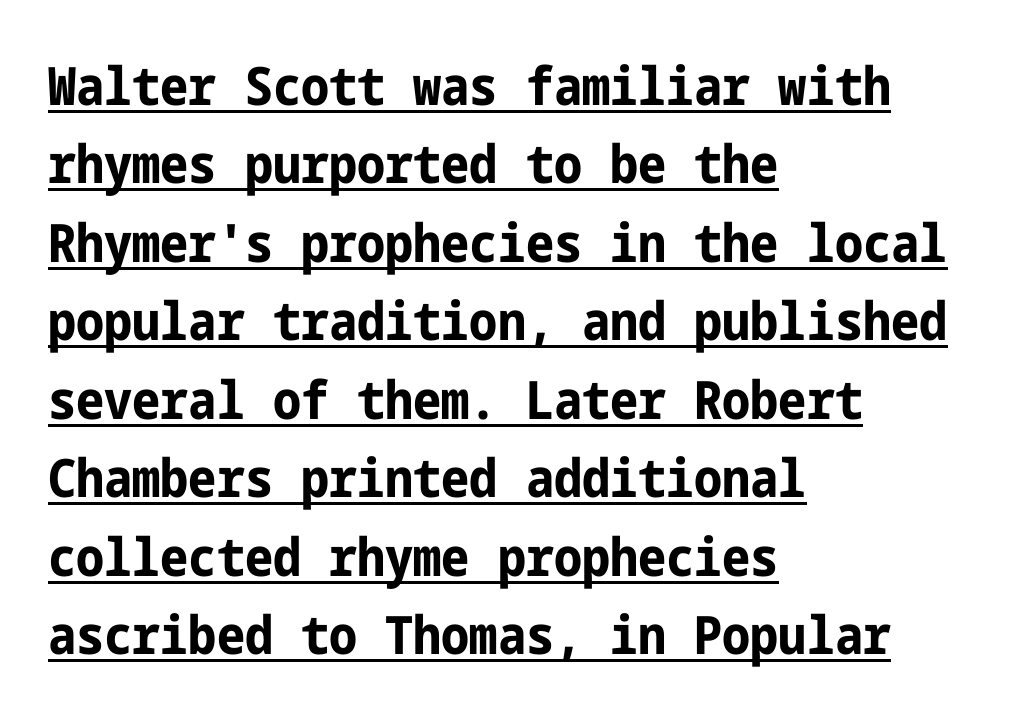
The passage shown is emphatically bold. Regular leading. Typeset ragged right — the left edge is the straight one. A typographer would call this underscored text. Style check: upright.
